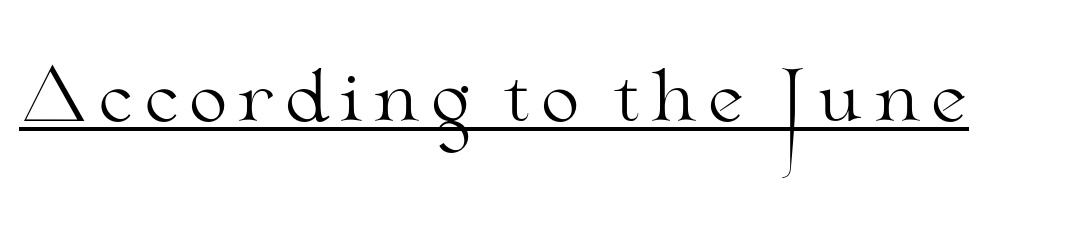
The image shows 70 px light, wide serif type, upright; set underlined; medium stroke contrast and a small x-height.
